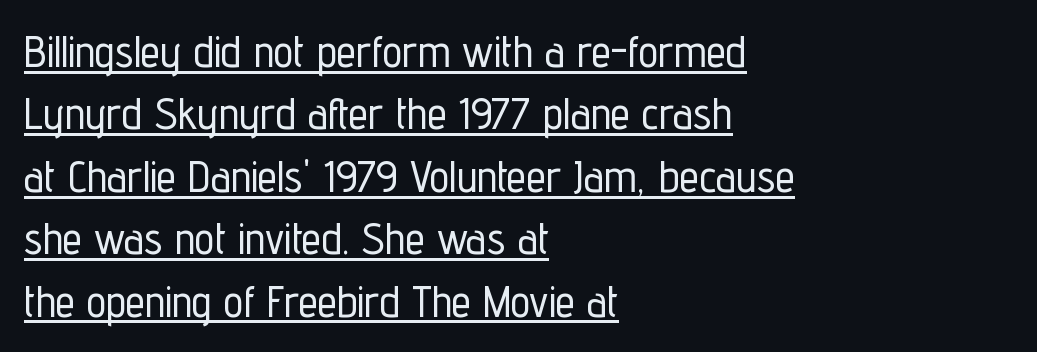
{"serif": "no", "italic": "no", "width": "condensed", "stroke_contrast": "low", "x_height": "medium", "monospaced": "no", "underline": "yes", "align": "left", "line_spacing": "normal", "line_spacing_ratio": 1.42, "letter_spacing": "normal", "letter_spacing_em": 0.0, "glyph_px": 44}
